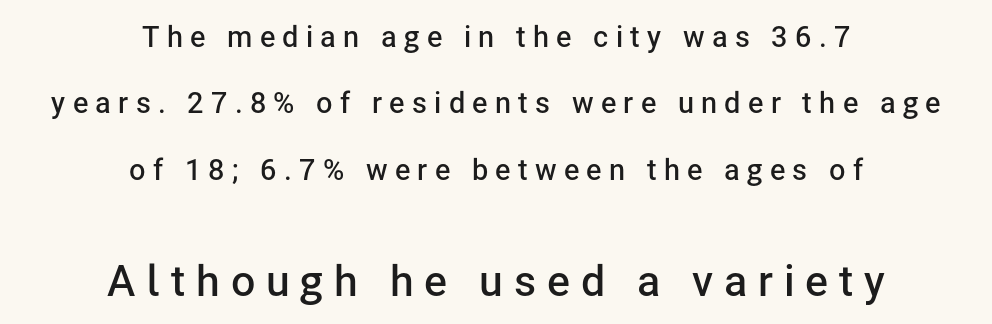
{"serif": "no", "italic": "no", "bold": "semi", "weight": "semibold", "width": "normal", "stroke_contrast": "low", "x_height": "medium", "monospaced": "no", "underline": "no", "align": "center", "line_spacing": "loose", "line_spacing_ratio": 2.29, "letter_spacing": "wide", "letter_spacing_em": 0.25, "larger_block": "second", "size_ratio": 1.48, "glyph_px": 43}
